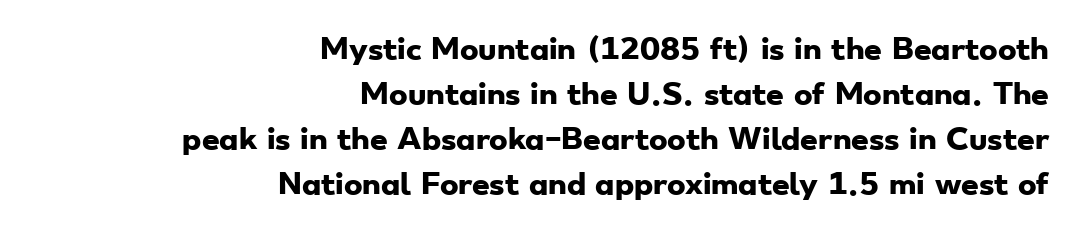
The image shows 28 px heavy, wide sans-serif type; set right-aligned, normal line spacing (1.61x), normal letter spacing, not underlined; low stroke contrast and a small x-height.
